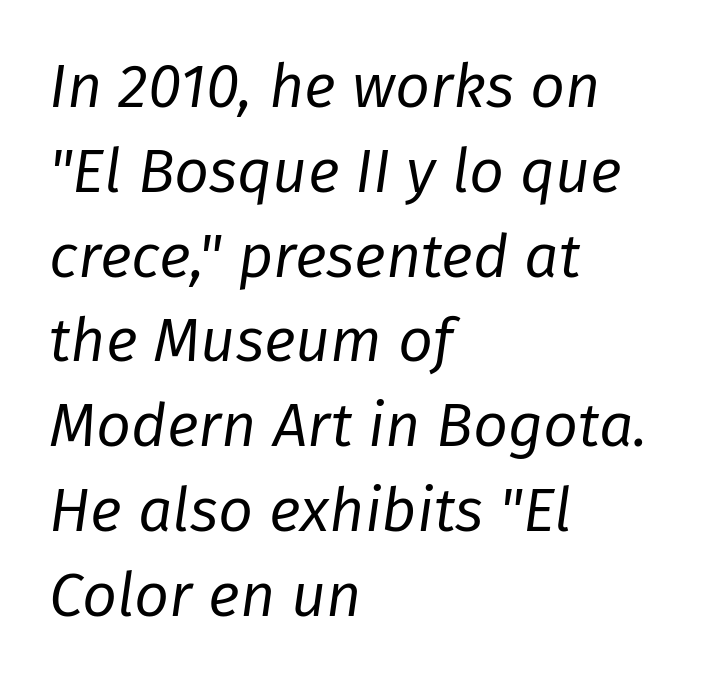
Q: Is the text bold? A: No.
Q: Is the text italic (slanted)? A: Yes, it leans right by about 8 degrees.
Q: Is the text underlined? A: No.
Q: How is the paragraph aligned? A: Left-aligned.
Q: Is the spacing between letters normal or unusually wide? A: Normal.
Q: Is the spacing between lines tight, normal or loose? A: Normal.
Q: Width (condensed, normal, or wide)? A: Normal.
Q: Stroke contrast? A: Low.
Q: x-height? A: Medium.
Q: Monospaced? A: No.
